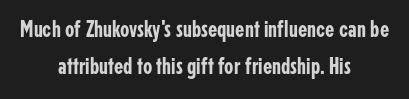
{"italic": "no", "underline": "no", "align": "center", "line_spacing": "normal", "line_spacing_ratio": 1.55, "letter_spacing": "normal", "letter_spacing_em": 0.0, "glyph_px": 24}
